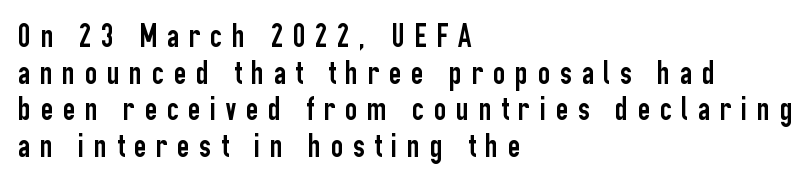
{"serif": "no", "italic": "no", "width": "condensed", "stroke_contrast": "low", "x_height": "medium", "monospaced": "no", "underline": "no", "align": "left", "line_spacing": "tight", "line_spacing_ratio": 1.11, "letter_spacing": "wide", "letter_spacing_em": 0.3, "glyph_px": 33}
